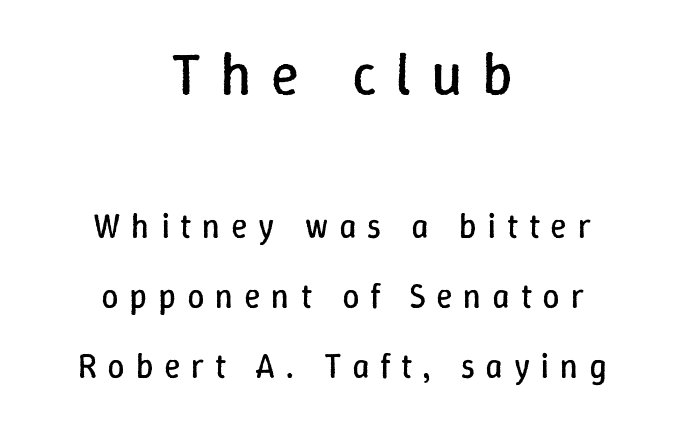
Only glyphs here, with clear space below each row. Look at the glyph heights: the upper group is clearly the bigger setting. The lines in this sample share a center point and differ in where they start and stop. No letter is thick-stroked: the sample isn't bold.
